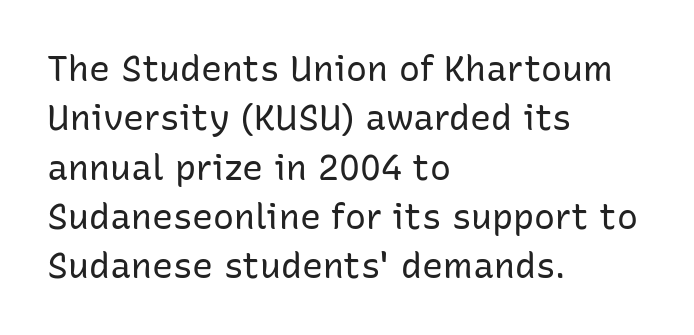
The image shows 35 px regular-weight sans-serif type, upright; set left-aligned, normal line spacing (1.41x), normal letter spacing, not underlined; low stroke contrast and a medium x-height.
